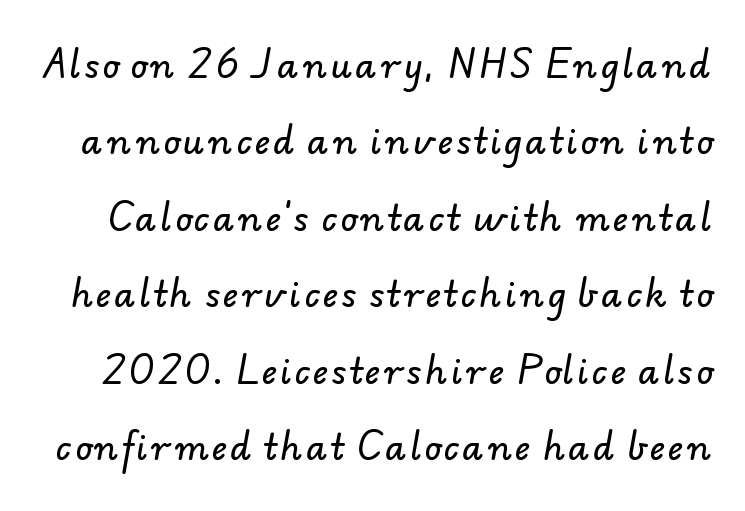
The image shows 34 px sans-serif type; set loose line spacing (2.25x), not underlined; low stroke contrast and a small x-height.
